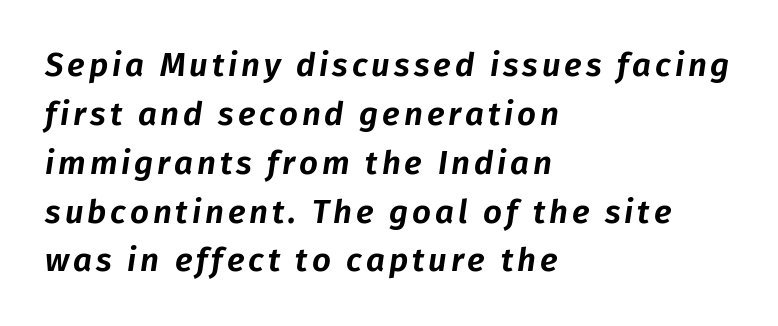
Q: Is the text italic (slanted)? A: Yes, it leans right by about 8 degrees.
Q: Is the text underlined? A: No.
Q: How is the paragraph aligned? A: Left-aligned.
Q: Is the spacing between lines tight, normal or loose? A: Normal.
Q: Width (condensed, normal, or wide)? A: Normal.
Q: Stroke contrast? A: Low.
Q: x-height? A: Medium.
Q: Monospaced? A: No.
